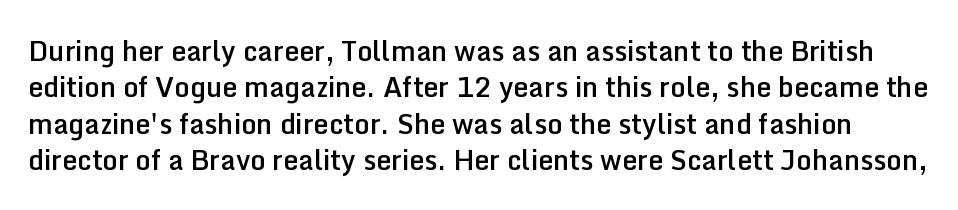
Q: Is the text bold? A: Semi-bold.
Q: Is the text italic (slanted)? A: No, it is upright.
Q: Is the text underlined? A: No.
Q: Is the spacing between letters normal or unusually wide? A: Normal.
Q: Is the spacing between lines tight, normal or loose? A: Normal.
